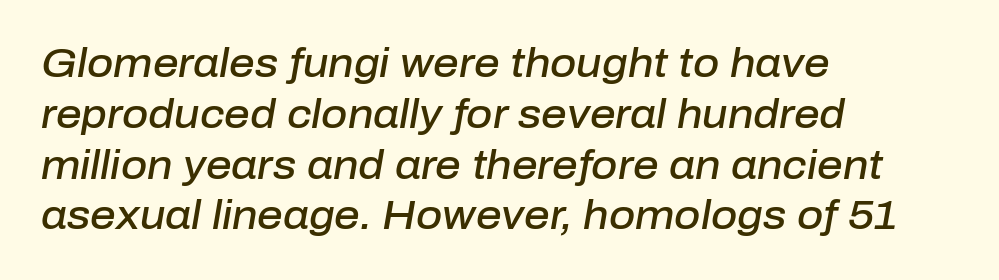
Q: Is the text bold? A: Semi-bold.
Q: Is the text italic (slanted)? A: Yes, it leans right by about 10 degrees.
Q: Is the text underlined? A: No.
Q: How is the paragraph aligned? A: Left-aligned.
Q: Is the spacing between letters normal or unusually wide? A: Normal.
Q: Is the spacing between lines tight, normal or loose? A: Normal.
Q: Width (condensed, normal, or wide)? A: Normal.
Q: Stroke contrast? A: Low.
Q: x-height? A: Medium.
Q: Monospaced? A: No.
